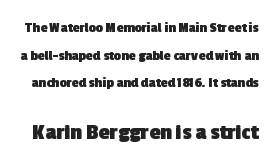
The image shows 22 px bold type; set loose line spacing (1.97x), normal letter spacing, not underlined; the second (bottom) block is 1.57x larger.
